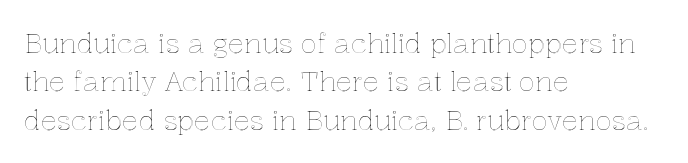
The image shows 27 px text type, upright; set left-aligned, normal line spacing (1.42x), normal letter spacing, not underlined.
